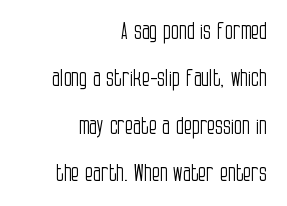
Q: Is the text bold? A: No.
Q: Is the text italic (slanted)? A: No, it is upright.
Q: Is the text underlined? A: No.
Q: How is the paragraph aligned? A: Right-aligned.
Q: Is the spacing between letters normal or unusually wide? A: Normal.
Q: Is the spacing between lines tight, normal or loose? A: Loose.
